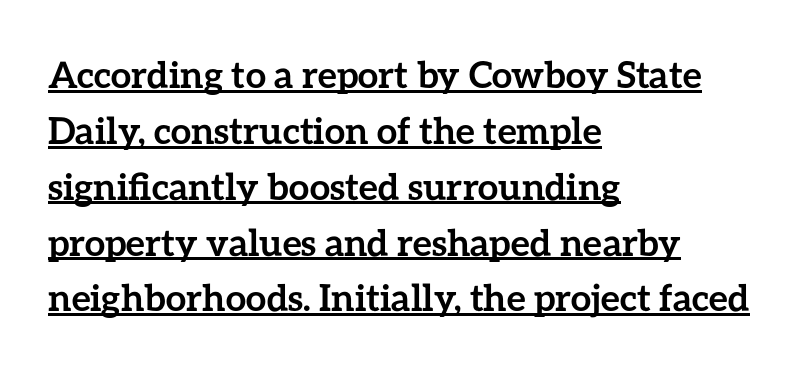
{"italic": "no", "bold": "yes", "weight": "semibold", "width": "normal", "stroke_contrast": "low", "x_height": "medium", "monospaced": "no", "underline": "yes", "align": "left", "line_spacing": "normal", "line_spacing_ratio": 1.51, "letter_spacing": "normal", "letter_spacing_em": 0.0, "glyph_px": 37}
